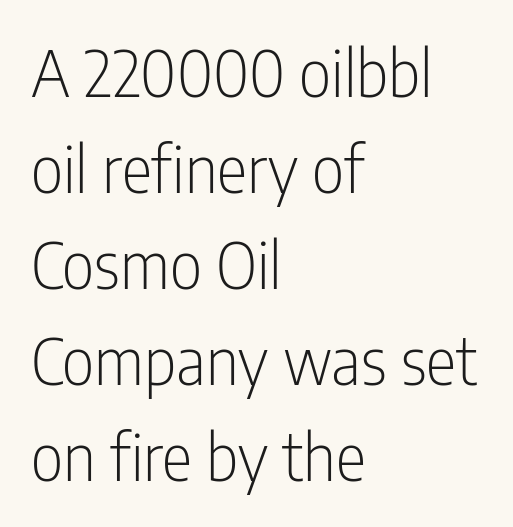
Q: Is the text bold? A: No.
Q: Is the text italic (slanted)? A: No, it is upright.
Q: Is the typeface a serif or a sans-serif typeface? A: Sans-serif.
Q: Is the text underlined? A: No.
Q: How is the paragraph aligned? A: Left-aligned.
Q: Is the spacing between letters normal or unusually wide? A: Normal.
Q: Is the spacing between lines tight, normal or loose? A: Normal.
Q: Width (condensed, normal, or wide)? A: Condensed.
Q: Stroke contrast? A: Low.
Q: x-height? A: Medium.
Q: Monospaced? A: No.
